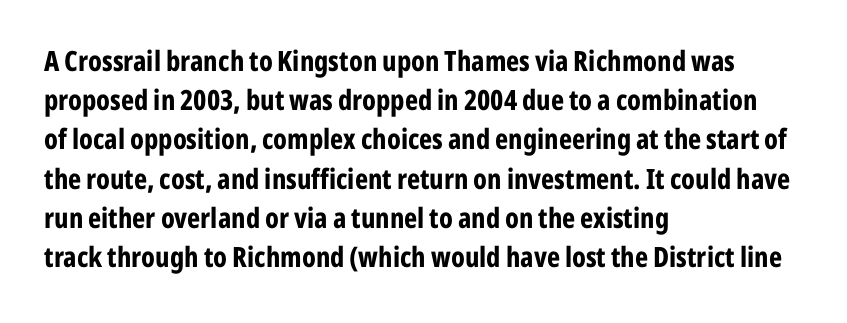
Q: Is the text bold? A: Yes.
Q: Is the text italic (slanted)? A: No, it is upright.
Q: Is the typeface a serif or a sans-serif typeface? A: Sans-serif.
Q: Is the text underlined? A: No.
Q: How is the paragraph aligned? A: Left-aligned.
Q: Is the spacing between letters normal or unusually wide? A: Normal.
Q: Is the spacing between lines tight, normal or loose? A: Normal.
Q: Width (condensed, normal, or wide)? A: Condensed.
Q: Stroke contrast? A: Low.
Q: x-height? A: Medium.
Q: Monospaced? A: No.
